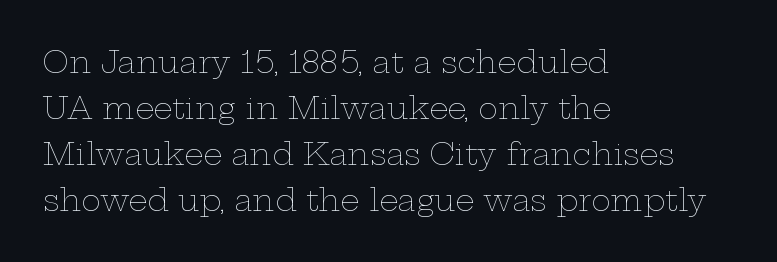
Q: Is the text bold? A: No.
Q: Is the text italic (slanted)? A: No, it is upright.
Q: Is the text underlined? A: No.
Q: How is the paragraph aligned? A: Left-aligned.
Q: Is the spacing between letters normal or unusually wide? A: Normal.
Q: Is the spacing between lines tight, normal or loose? A: Normal.
Q: Width (condensed, normal, or wide)? A: Wide.
Q: Stroke contrast? A: Low.
Q: x-height? A: Medium.
Q: Monospaced? A: No.
